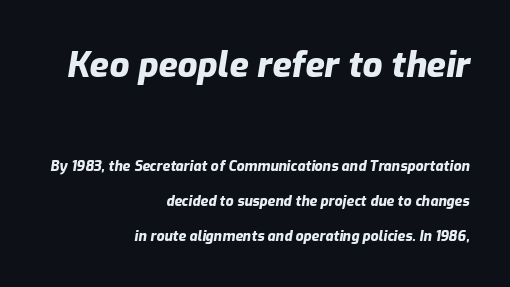
{"italic": "yes", "lean": "right", "slant_degrees": 9, "bold": "yes", "weight": "heavy", "width": "normal", "stroke_contrast": "low", "x_height": "medium", "monospaced": "no", "underline": "no", "align": "right", "line_spacing": "loose", "line_spacing_ratio": 2.49, "letter_spacing": "normal", "letter_spacing_em": 0.0, "larger_block": "first", "size_ratio": 2.5, "glyph_px": 35}
